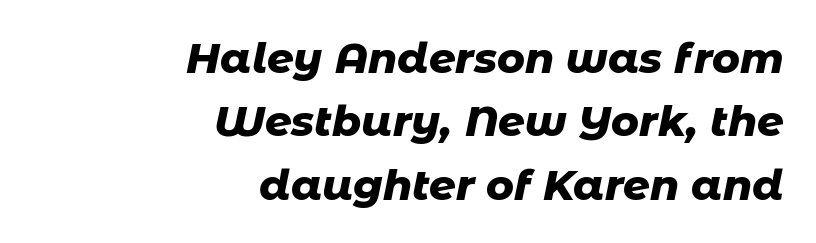
The image shows 42 px heavy type, italic (leaning right); set right-aligned, normal line spacing (1.51x), normal letter spacing, not underlined; low stroke contrast and a medium x-height.
